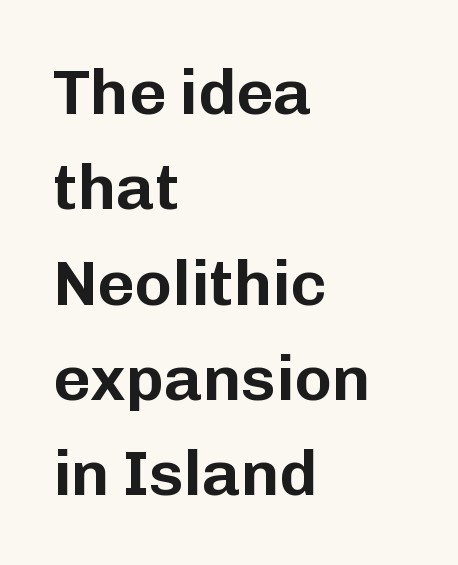
Compared with a centered layout, this one pins lines to the left instead. Compared with typical body copy, the letter spacing here is the same. The string is rendered with underlining switched off. If you drew a line through each stem, it would be perfectly vertical. Character widths vary here, with narrow letters taking less room than wide ones.
